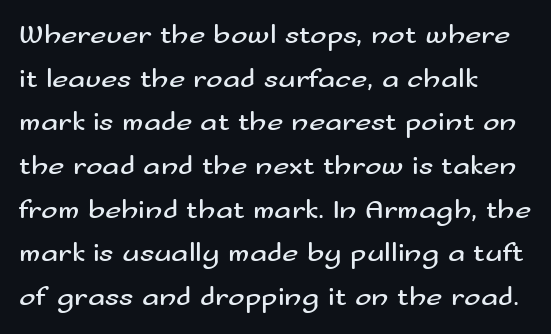
{"serif": "no", "italic": "no", "bold": "no", "weight": "regular", "width": "wide", "stroke_contrast": "medium", "x_height": "small", "monospaced": "no", "underline": "no", "align": "left", "line_spacing": "normal", "line_spacing_ratio": 1.56, "letter_spacing": "normal", "letter_spacing_em": 0.0, "glyph_px": 28}
